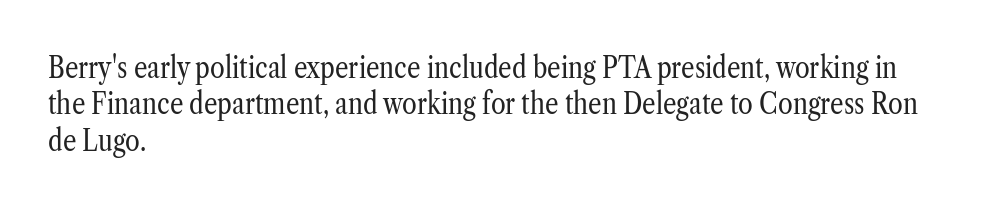
{"serif": "yes", "italic": "no", "bold": "no", "weight": "regular", "width": "condensed", "stroke_contrast": "low", "x_height": "medium", "monospaced": "no", "underline": "no", "align": "left", "line_spacing_ratio": 1.21, "letter_spacing": "normal", "letter_spacing_em": 0.0, "glyph_px": 30}
